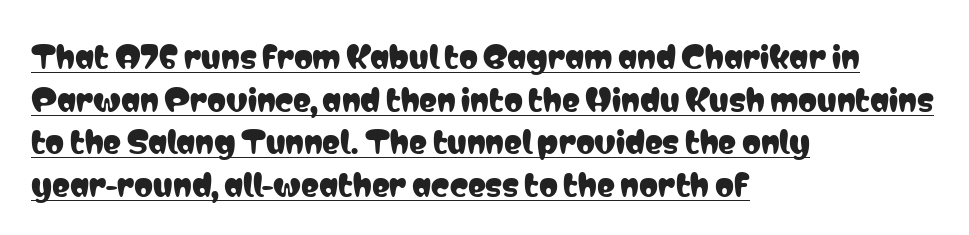
{"serif": "no", "italic": "no", "width": "condensed", "stroke_contrast": "low", "x_height": "medium", "monospaced": "no", "underline": "yes", "align": "left", "line_spacing": "normal", "line_spacing_ratio": 1.42, "letter_spacing": "normal", "letter_spacing_em": 0.0, "glyph_px": 30}
